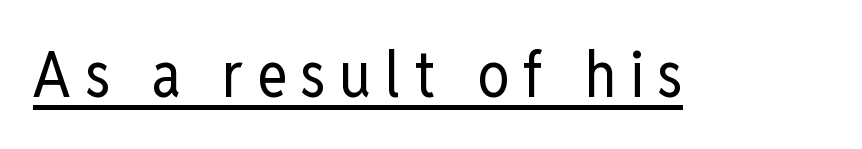
{"serif": "no", "italic": "no", "bold": "no", "weight": "regular", "width": "condensed", "stroke_contrast": "low", "x_height": "medium", "monospaced": "no", "underline": "yes", "letter_spacing": "wide", "letter_spacing_em": 0.22, "glyph_px": 63}
